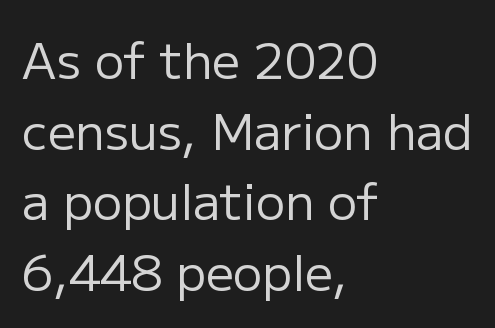
The face looks like a standard text weight, possibly lighter. Decoration check: the copy has no underline. Vertical strokes here are truly vertical. Each letter keeps its own natural width here, so spacing adapts to shape. Does extra space separate the letters? No, they use regular spacing. Every row of glyphs begins at an identical x-position on the left.
